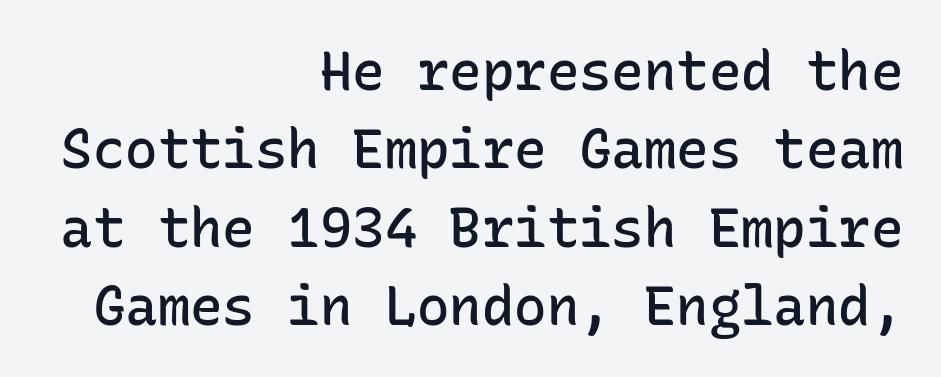
{"serif": "no", "italic": "no", "bold": "semi", "weight": "semibold", "width": "normal", "stroke_contrast": "low", "x_height": "medium", "monospaced": "yes", "underline": "no", "align": "right", "line_spacing": "normal", "line_spacing_ratio": 1.45, "letter_spacing": "normal", "letter_spacing_em": 0.0, "glyph_px": 54}
